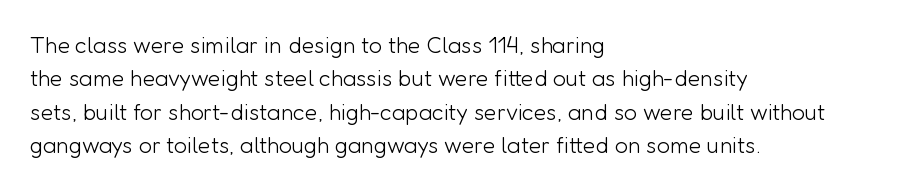
The image shows 23 px text type, upright; set left-aligned, normal line spacing (1.45x), normal letter spacing, not underlined.
